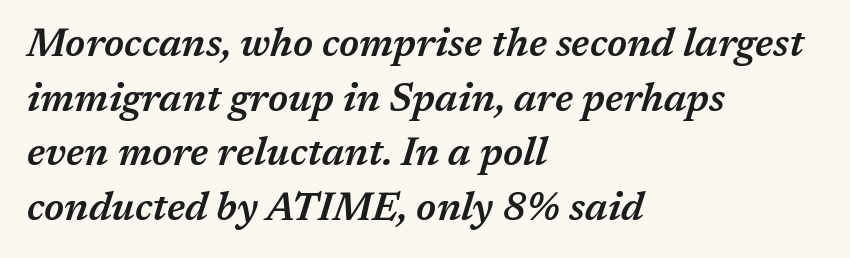
{"italic": "yes", "lean": "right", "slant_degrees": 17, "bold": "semi", "weight": "semibold", "width": "normal", "stroke_contrast": "medium", "x_height": "medium", "monospaced": "no", "underline": "no", "align": "left", "line_spacing": "normal", "line_spacing_ratio": 1.4, "letter_spacing": "normal", "letter_spacing_em": 0.0, "glyph_px": 39}
